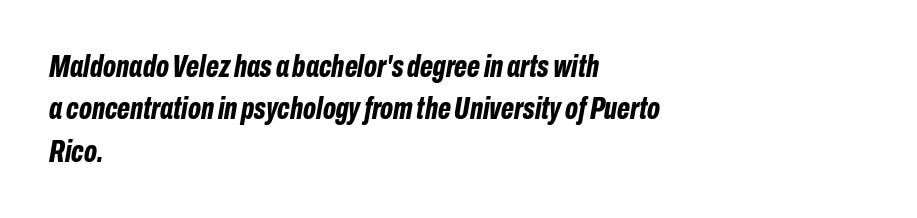
The image shows 31 px bold, condensed type, italic (leaning right); set left-aligned, normal line spacing (1.37x), normal letter spacing, not underlined; low stroke contrast and a medium x-height.
